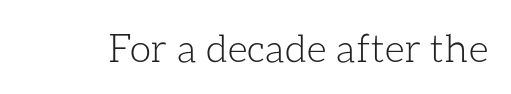
{"italic": "no", "bold": "no", "weight": "light", "width": "normal", "stroke_contrast": "low", "x_height": "medium", "monospaced": "no", "underline": "no", "letter_spacing": "normal", "letter_spacing_em": 0.0, "glyph_px": 39}
